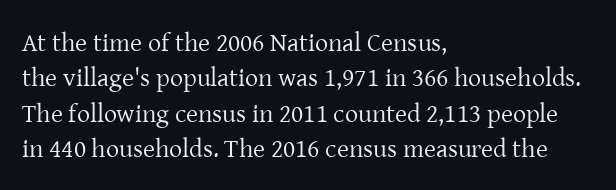
Vertically, the passage feels balanced, rows spaced as you'd expect. No italicization has been applied; the sample stays upright. A bare baseline throughout the passage. Think standard paragraph weight, or any step lighter than that.
